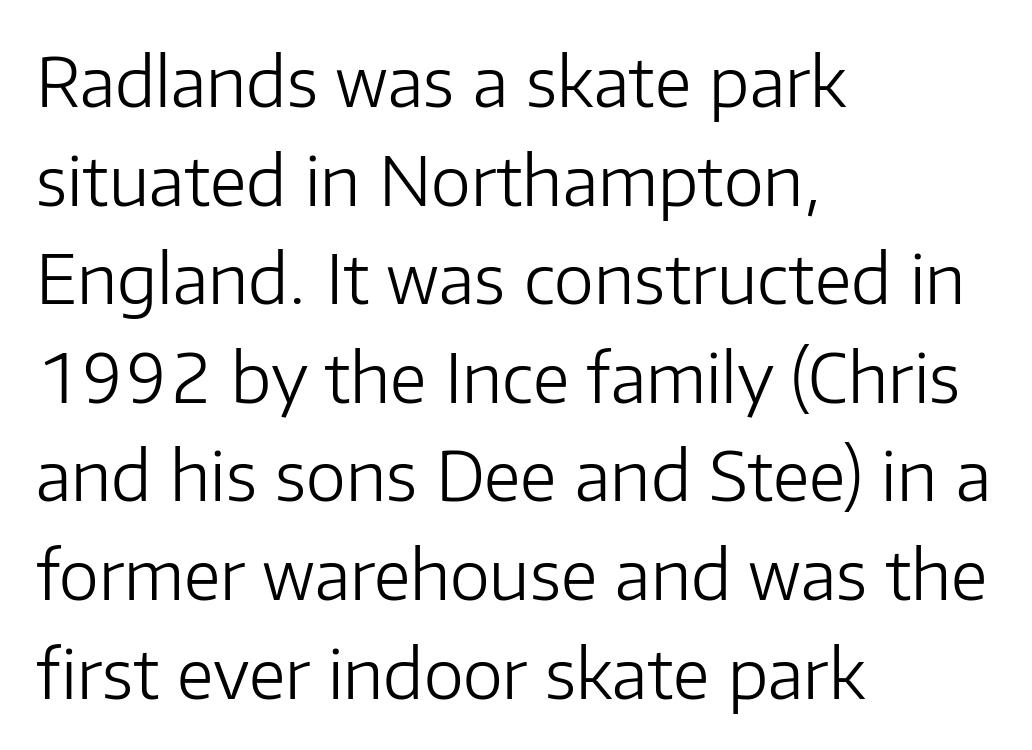
{"serif": "no", "italic": "no", "bold": "no", "weight": "light", "width": "normal", "stroke_contrast": "low", "x_height": "medium", "monospaced": "no", "underline": "no", "align": "left", "line_spacing": "normal", "line_spacing_ratio": 1.45, "letter_spacing": "normal", "letter_spacing_em": 0.0, "glyph_px": 68}
